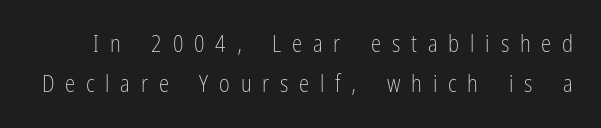
Q: Is the text bold? A: No.
Q: Is the text italic (slanted)? A: No, it is upright.
Q: Is the text underlined? A: No.
Q: Is the spacing between letters normal or unusually wide? A: Unusually wide.
